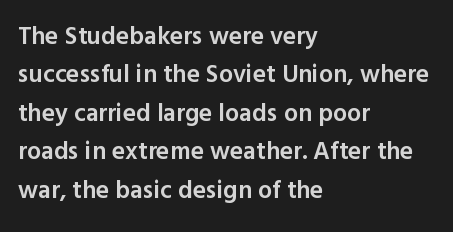
The image shows 25 px text type, upright; set left-aligned, normal line spacing (1.54x), normal letter spacing, not underlined.
